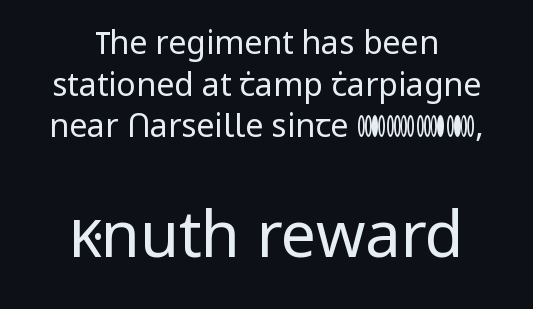
The letters in the lower block stand taller than those in the block above. Baseline-to-baseline distance is the conventional proportion of letter height. Leftover space on each line is divided equally before and after the words. Anything drawn beneath the words? Only blank space.
